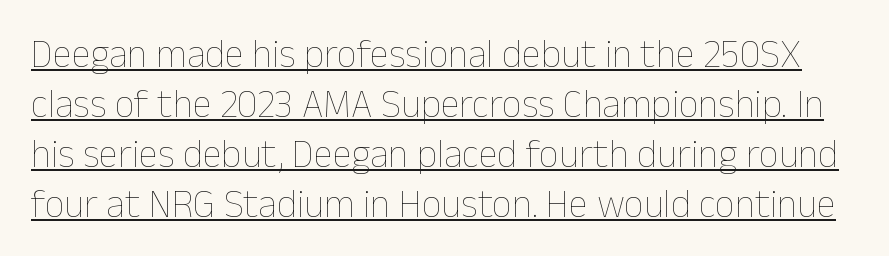
Q: Is the text bold? A: No.
Q: Is the text italic (slanted)? A: No, it is upright.
Q: Is the text underlined? A: Yes.
Q: Is the spacing between letters normal or unusually wide? A: Normal.
Q: Is the spacing between lines tight, normal or loose? A: Normal.
Q: Width (condensed, normal, or wide)? A: Normal.
Q: Stroke contrast? A: Low.
Q: x-height? A: Medium.
Q: Monospaced? A: No.
